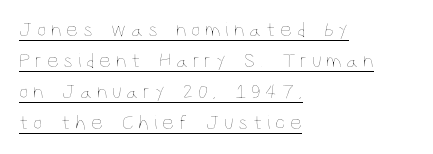
The image shows 21 px text type, upright; set left-aligned, normal line spacing (1.48x), unusually wide letter spacing (+0.22 em), underlined.
